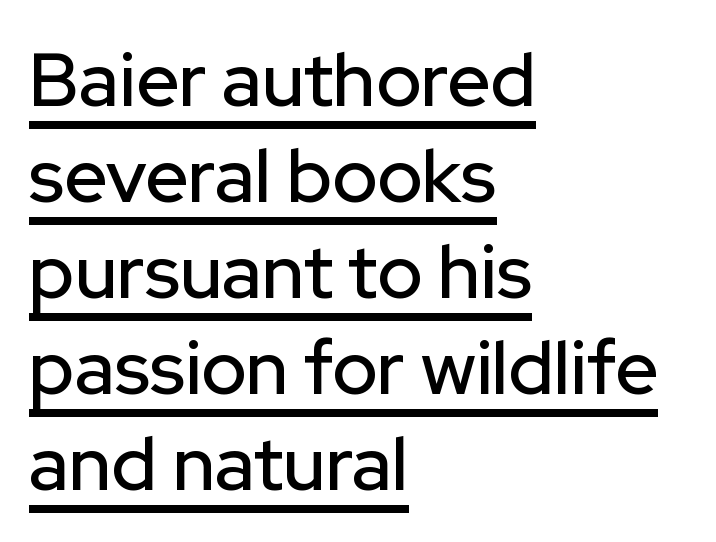
The image shows 75 px sans-serif type, upright; set left-aligned, normal line spacing (1.28x), normal letter spacing, underlined; low stroke contrast and a medium x-height.
